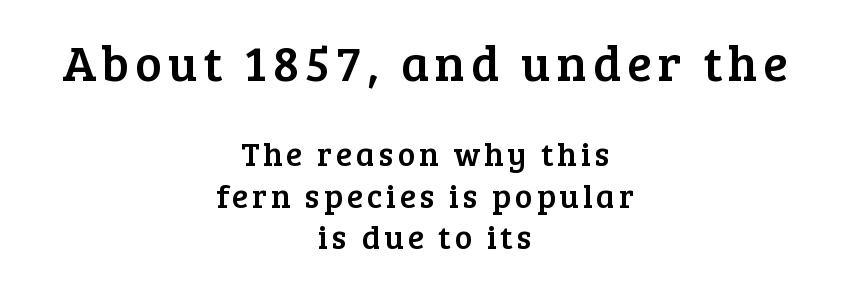
Check where the strokes stop: tiny serifs finish them off. A centered setting, common on invitations and titles, is used for this passage. These lines are rendered in a variable-pitch font. Students, observe: this is what conventionally led text looks like. Clear beneath every line of the passage.
